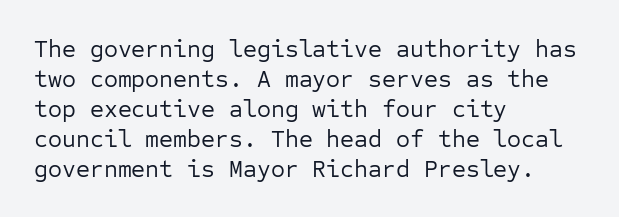
Honestly, there is no underline to notice here at all. The font's upright variant was chosen for this text. Horizontally, the lines are justified to the leading edge only. Bold? No — there's no thickening of the strokes.
